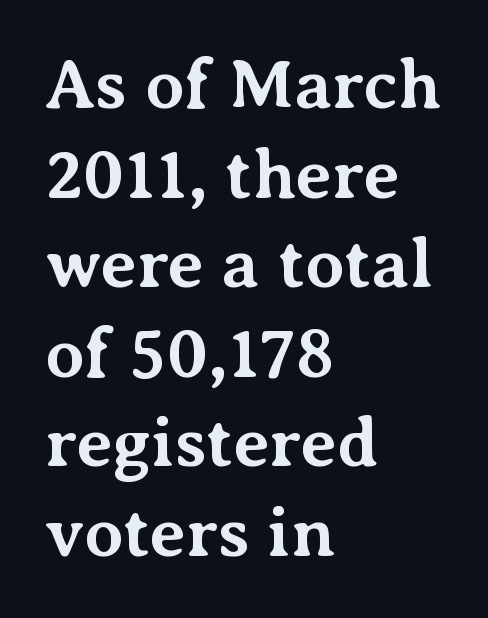
The image shows 70 px bold serif type, upright; set left-aligned, normal line spacing (1.28x), normal letter spacing, not underlined; medium stroke contrast and a medium x-height.
